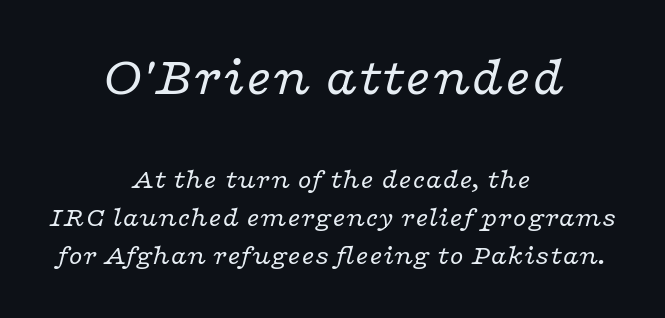
Q: Is the text bold? A: No.
Q: Is the text italic (slanted)? A: Yes, it leans right by about 16 degrees.
Q: Is the typeface a serif or a sans-serif typeface? A: Serif.
Q: Is the text underlined? A: No.
Q: How is the paragraph aligned? A: Centered.
Q: Is the spacing between letters normal or unusually wide? A: Normal.
Q: Is the spacing between lines tight, normal or loose? A: Normal.
Q: Which block of text is set in a larger size, the first (top) or the second (bottom)? A: The first (top) one.
Q: Width (condensed, normal, or wide)? A: Wide.
Q: Stroke contrast? A: Low.
Q: x-height? A: Medium.
Q: Monospaced? A: No.
